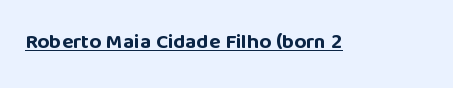
Q: Is the text bold? A: Yes.
Q: Is the text italic (slanted)? A: No, it is upright.
Q: Is the text underlined? A: Yes.
Q: Is the spacing between letters normal or unusually wide? A: Normal.
